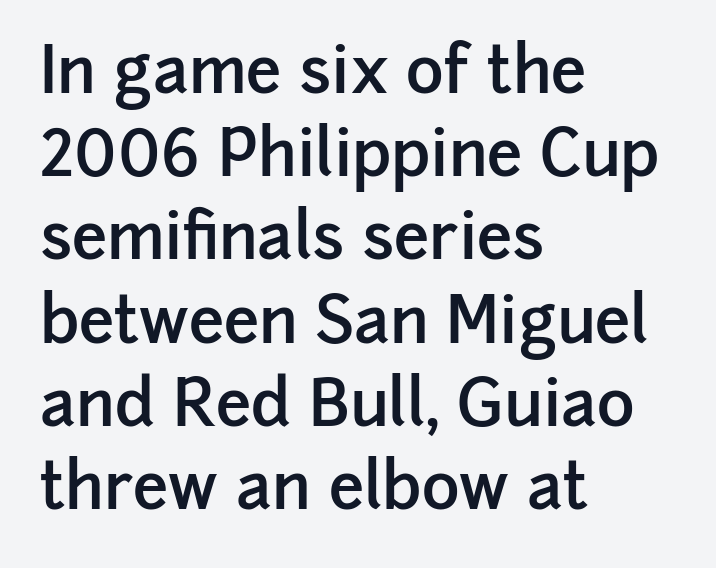
{"serif": "no", "italic": "no", "bold": "semi", "weight": "semibold", "width": "normal", "stroke_contrast": "low", "x_height": "medium", "monospaced": "no", "underline": "no", "align": "left", "line_spacing": "normal", "line_spacing_ratio": 1.3, "letter_spacing": "normal", "letter_spacing_em": 0.0, "glyph_px": 64}
